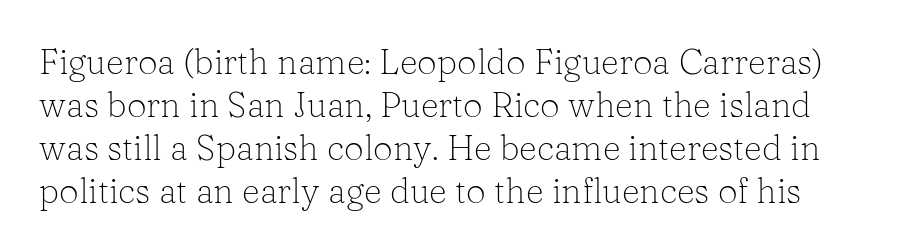
The image shows 35 px light serif type, upright; set line spacing 1.23x, normal letter spacing, not underlined; low stroke contrast and a medium x-height.
